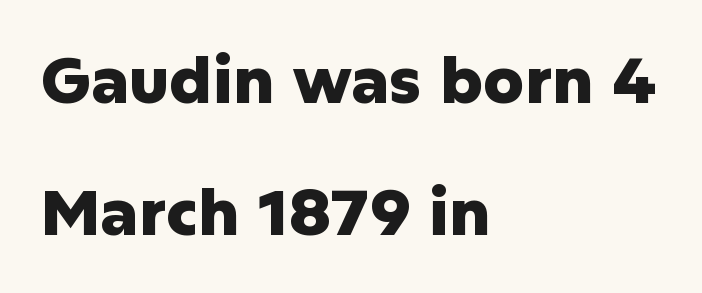
Widely set lines give the paragraph a tall, airy silhouette. Standard letterfit; no display-style spreading of the glyphs. The lettering stays uniformly vertical, giving the passage a roman look. The rendering uses natural spacing where letterforms have individual widths. Reading down the block, your eye returns to a fixed left position each line. Each row of text sits above clean, open space.
